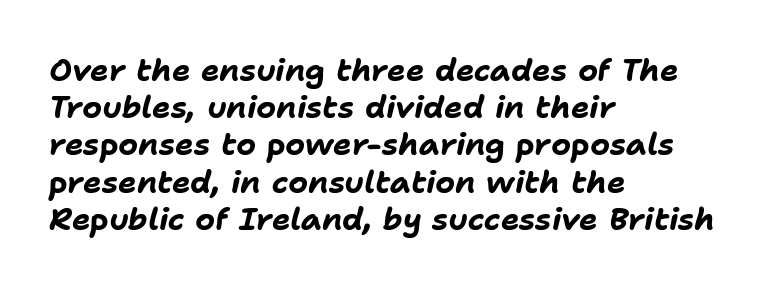
Q: Is the text bold? A: Yes.
Q: Is the text italic (slanted)? A: Yes, it leans right by about 11 degrees.
Q: Is the text underlined? A: No.
Q: How is the paragraph aligned? A: Left-aligned.
Q: Is the spacing between letters normal or unusually wide? A: Normal.
Q: Width (condensed, normal, or wide)? A: Normal.
Q: Stroke contrast? A: Low.
Q: x-height? A: Medium.
Q: Monospaced? A: No.
